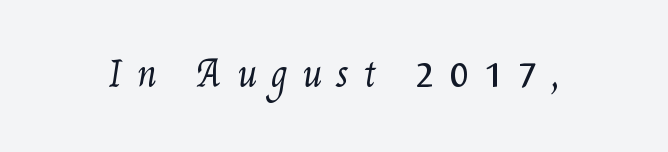
{"bold": "no", "weight": "regular", "width": "condensed", "stroke_contrast": "medium", "x_height": "small", "monospaced": "no", "underline": "no", "letter_spacing": "wide", "letter_spacing_em": 0.43, "glyph_px": 35}
